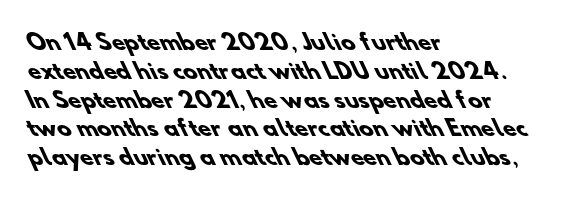
The image shows 21 px bold type; set left-aligned, normal line spacing (1.37x), normal letter spacing, not underlined.
